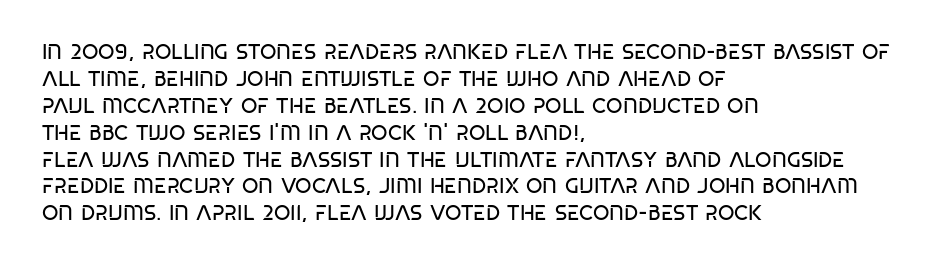
Letters have the restrained weight of plain body copy at most. The letters sit at their default tracking, neither squeezed nor spread. One-word summary of the alignment: left. Descenders hang freely into open space.
